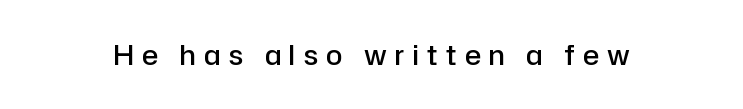
Notice how the stems are strictly vertical — no italics here. Clear beneath every line of the passage. Every letter is mildly thick-stroked: semibold rather than bold. Tracking here is generous; glyphs stand well apart from one another.
